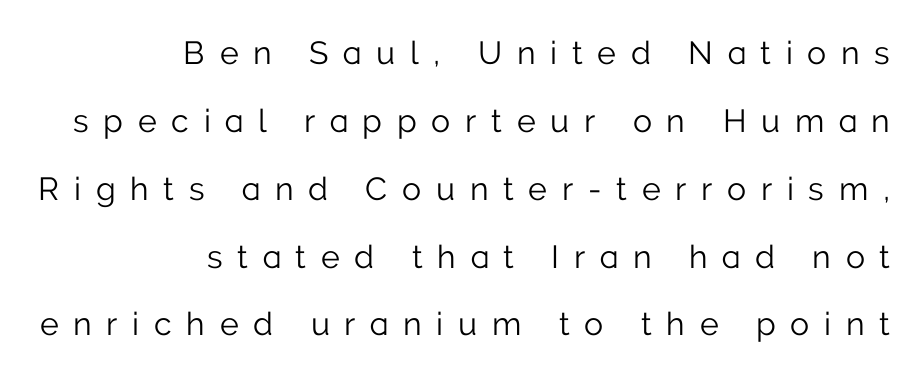
{"serif": "no", "italic": "no", "bold": "no", "weight": "light", "width": "normal", "stroke_contrast": "low", "x_height": "medium", "monospaced": "no", "underline": "no", "align": "right", "line_spacing": "loose", "line_spacing_ratio": 2.12, "letter_spacing": "wide", "letter_spacing_em": 0.46, "glyph_px": 32}
